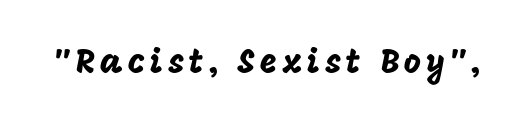
{"serif": "no", "width": "normal", "stroke_contrast": "low", "x_height": "large", "monospaced": "no", "underline": "no", "glyph_px": 33}
